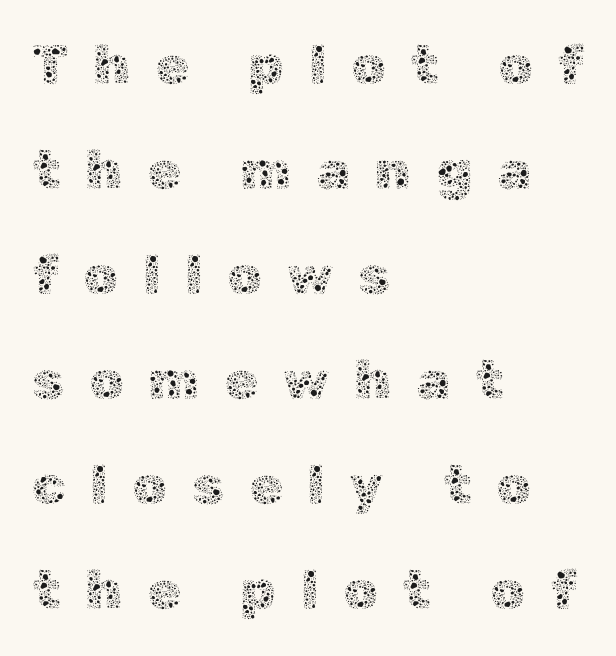
{"italic": "no", "bold": "no", "weight": "thin", "width": "normal", "x_height": "medium", "monospaced": "no", "underline": "no", "align": "left", "line_spacing": "loose", "line_spacing_ratio": 1.91, "letter_spacing": "wide", "letter_spacing_em": 0.44, "glyph_px": 55}
